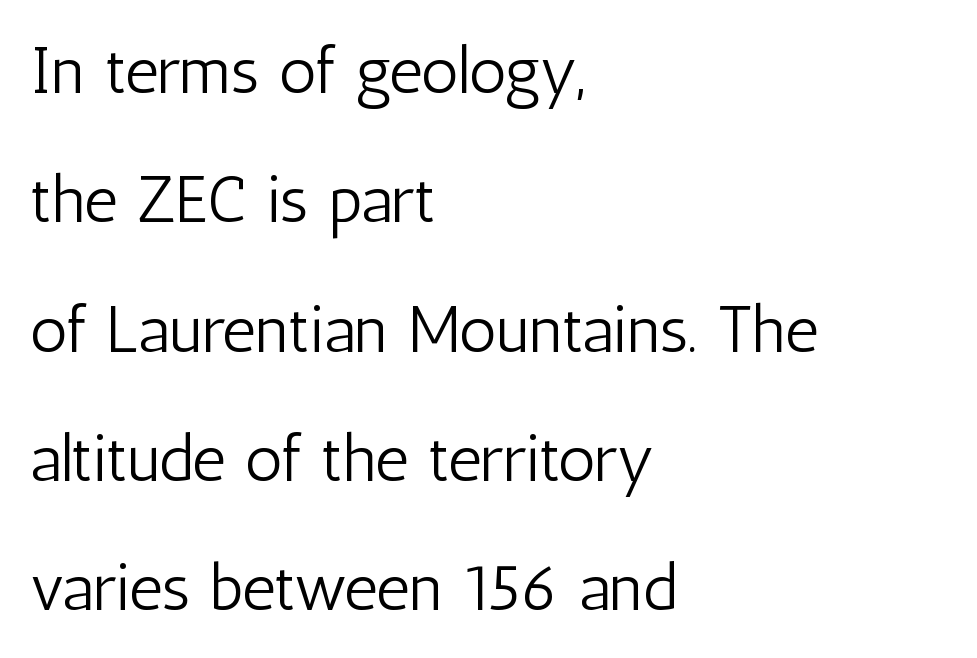
The image shows 66 px light, condensed sans-serif type, upright; set left-aligned, loose line spacing (1.96x), normal letter spacing, not underlined; low stroke contrast and a medium x-height.
